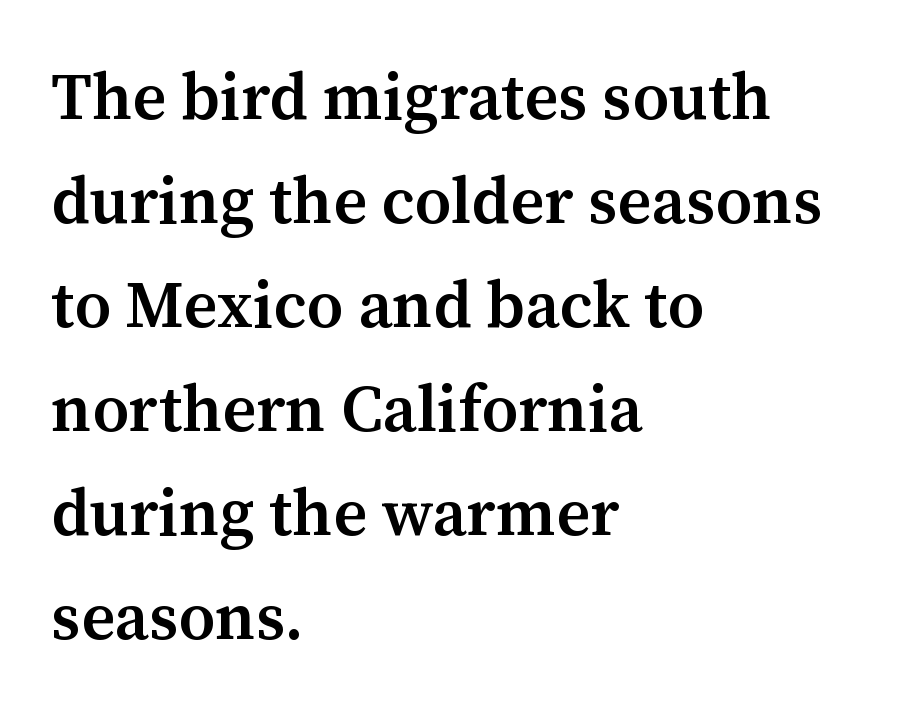
{"serif": "yes", "italic": "no", "bold": "semi", "weight": "semibold", "width": "normal", "stroke_contrast": "medium", "x_height": "medium", "monospaced": "no", "underline": "no", "align": "left", "line_spacing": "normal", "line_spacing_ratio": 1.6, "letter_spacing": "normal", "letter_spacing_em": 0.0, "glyph_px": 65}
